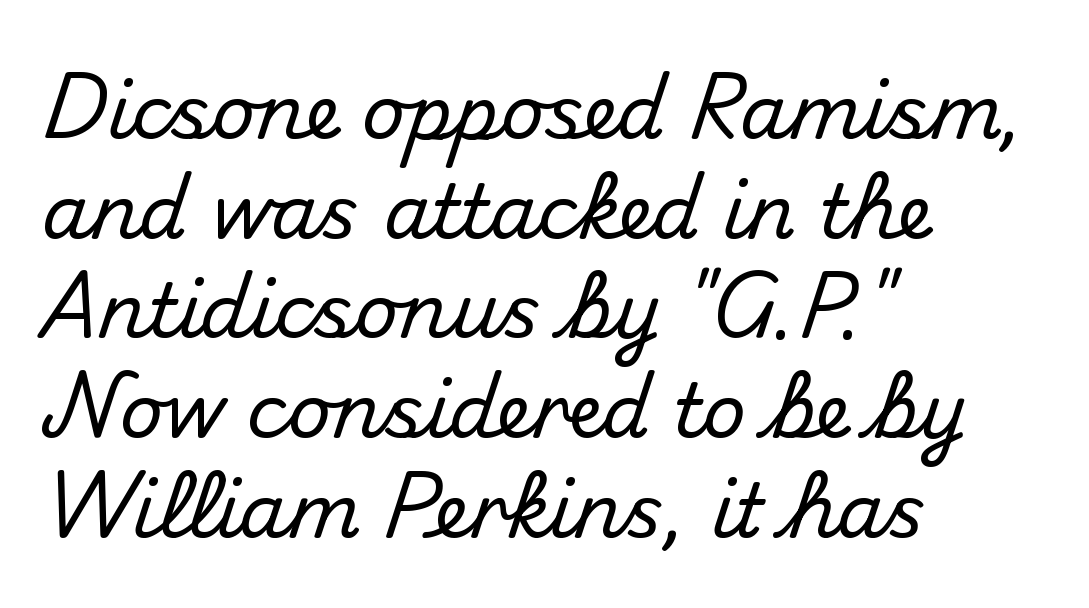
Q: Is the text italic (slanted)? A: Yes.
Q: Is the typeface a serif or a sans-serif typeface? A: Sans-serif.
Q: Is the text underlined? A: No.
Q: How is the paragraph aligned? A: Left-aligned.
Q: Is the spacing between letters normal or unusually wide? A: Normal.
Q: Is the spacing between lines tight, normal or loose? A: Normal.
Q: Width (condensed, normal, or wide)? A: Normal.
Q: Stroke contrast? A: Medium.
Q: x-height? A: Small.
Q: Monospaced? A: No.
